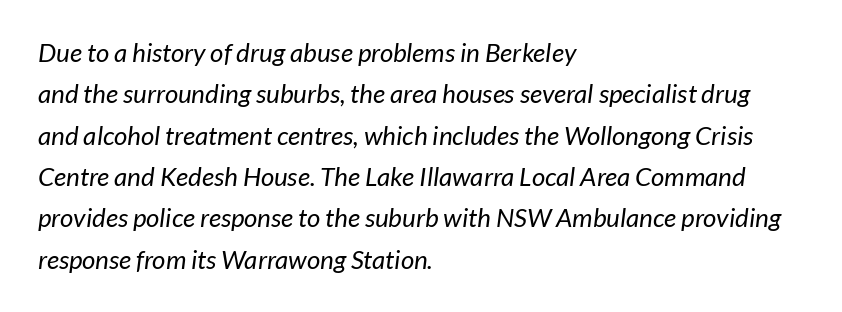
{"bold": "no", "underline": "no", "align": "left", "line_spacing": "normal", "line_spacing_ratio": 1.59, "letter_spacing": "normal", "letter_spacing_em": 0.0, "glyph_px": 26}
